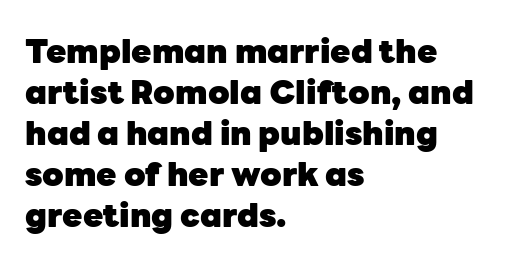
This sample has the flowing, uneven cadence of proportional lettering. Descenders hang freely into open space. Check where the strokes stop: nothing finishes them off — pure sans. Look at the tracking — it's just the regular setting, nothing added.
